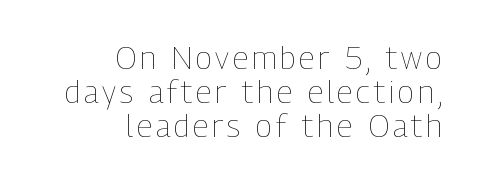
The image shows 31 px thin, condensed type, upright; set right-aligned, tight line spacing (1.1x), not underlined; low stroke contrast and a medium x-height.
